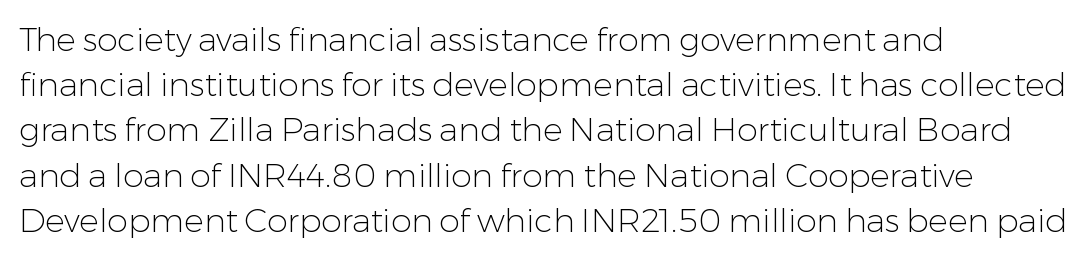
The image shows 33 px light sans-serif type, upright; set left-aligned, normal line spacing (1.37x), normal letter spacing, not underlined; low stroke contrast and a medium x-height.
